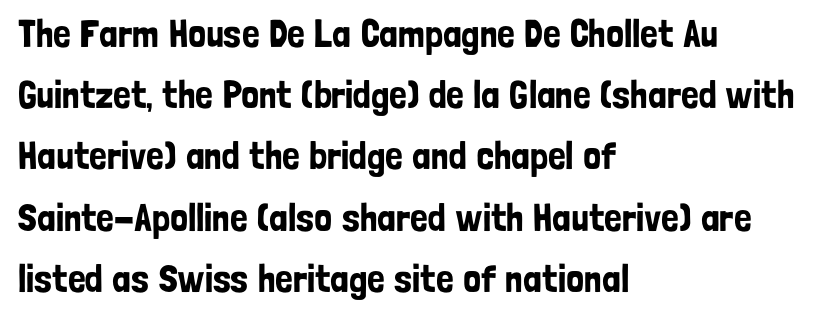
{"serif": "no", "italic": "no", "width": "condensed", "stroke_contrast": "low", "x_height": "medium", "monospaced": "no", "underline": "no", "align": "left", "line_spacing": "normal", "line_spacing_ratio": 1.57, "letter_spacing": "normal", "letter_spacing_em": 0.0, "glyph_px": 39}
